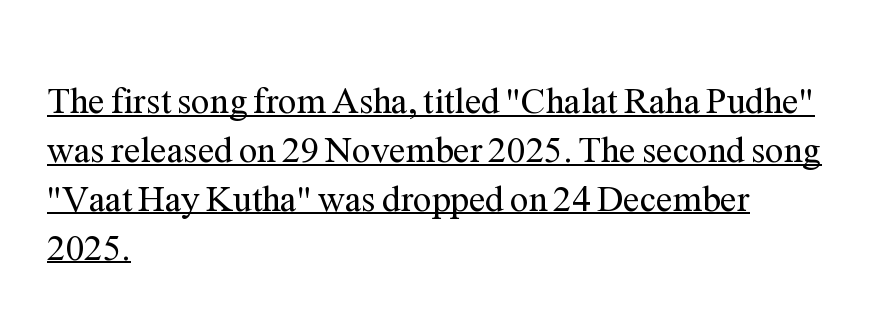
Q: Is the text bold? A: No.
Q: Is the text italic (slanted)? A: No, it is upright.
Q: Is the typeface a serif or a sans-serif typeface? A: Serif.
Q: Is the text underlined? A: Yes.
Q: How is the paragraph aligned? A: Left-aligned.
Q: Is the spacing between letters normal or unusually wide? A: Normal.
Q: Is the spacing between lines tight, normal or loose? A: Normal.
Q: Width (condensed, normal, or wide)? A: Normal.
Q: Stroke contrast? A: Medium.
Q: x-height? A: Medium.
Q: Monospaced? A: No.
